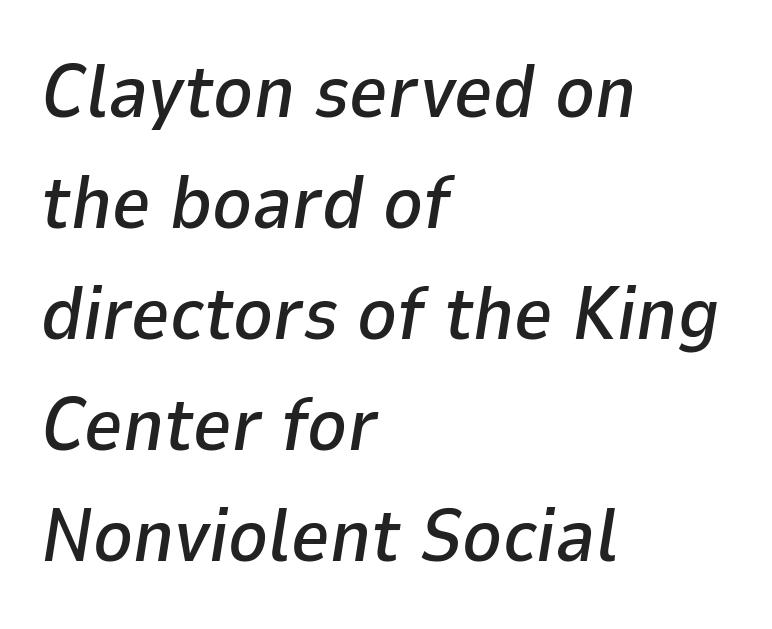
{"italic": "yes", "lean": "right", "slant_degrees": 9, "width": "normal", "stroke_contrast": "low", "x_height": "medium", "monospaced": "no", "underline": "no", "align": "left", "line_spacing": "normal", "line_spacing_ratio": 1.48, "letter_spacing": "normal", "letter_spacing_em": 0.0, "glyph_px": 75}
